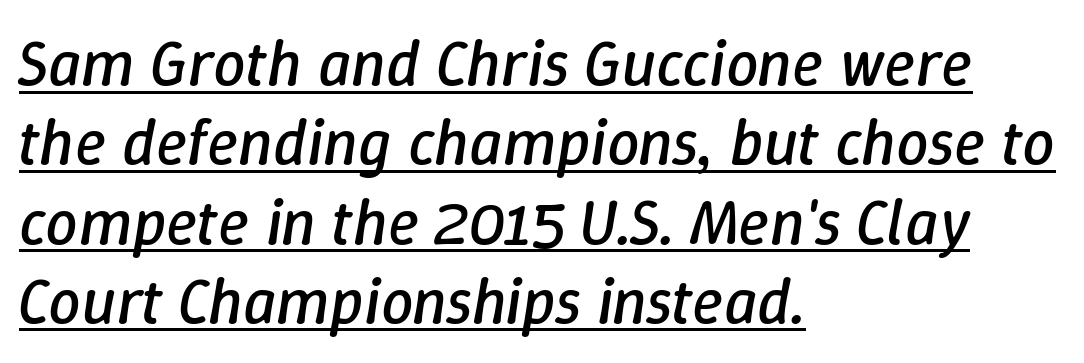
The passage shown leans; its letterforms are oblique. Short and long lines alike share a common starting point at left. What stands out about the letter spacing? Nothing — it is the standard amount. Each stroke keeps to a modest, everyday thickness or less.
